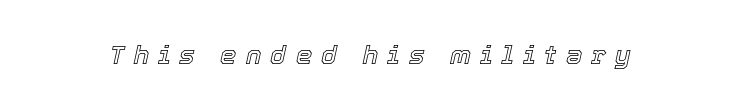
Q: Is the text italic (slanted)? A: Yes, it leans right by about 12 degrees.
Q: Is the text underlined? A: No.
Q: Is the spacing between letters normal or unusually wide? A: Unusually wide.
